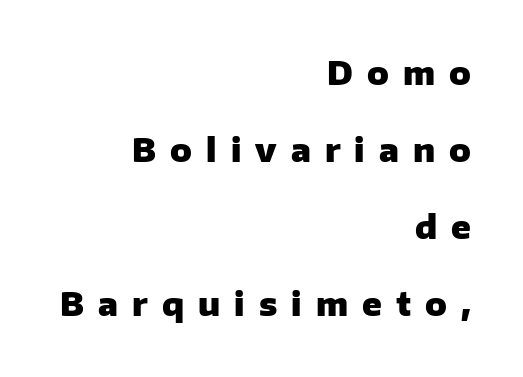
The image shows 32 px heavy sans-serif type, upright; set right-aligned, loose line spacing (2.41x), unusually wide letter spacing (+0.44 em), not underlined; low stroke contrast and a medium x-height.
